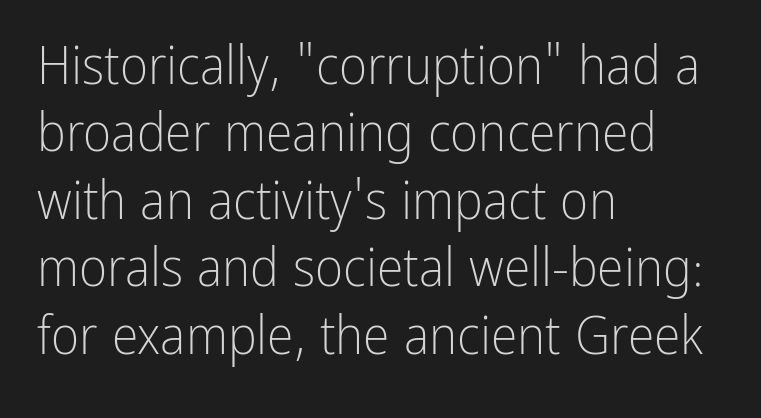
Q: Is the text bold? A: No.
Q: Is the text italic (slanted)? A: No, it is upright.
Q: Is the typeface a serif or a sans-serif typeface? A: Sans-serif.
Q: Is the text underlined? A: No.
Q: How is the paragraph aligned? A: Left-aligned.
Q: Is the spacing between letters normal or unusually wide? A: Normal.
Q: Is the spacing between lines tight, normal or loose? A: Normal.
Q: Width (condensed, normal, or wide)? A: Condensed.
Q: Stroke contrast? A: Low.
Q: x-height? A: Medium.
Q: Monospaced? A: No.
